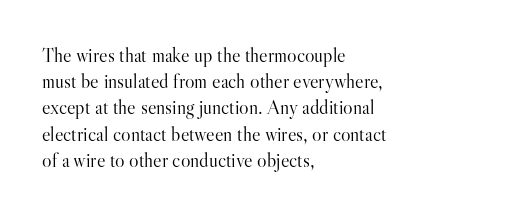
Q: Is the text bold? A: No.
Q: Is the text italic (slanted)? A: No, it is upright.
Q: Is the text underlined? A: No.
Q: How is the paragraph aligned? A: Left-aligned.
Q: Is the spacing between letters normal or unusually wide? A: Normal.
Q: Is the spacing between lines tight, normal or loose? A: Normal.
